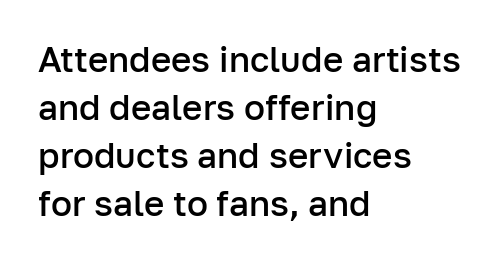
Q: Is the text bold? A: Semi-bold.
Q: Is the text italic (slanted)? A: No, it is upright.
Q: Is the typeface a serif or a sans-serif typeface? A: Sans-serif.
Q: Is the text underlined? A: No.
Q: How is the paragraph aligned? A: Left-aligned.
Q: Is the spacing between letters normal or unusually wide? A: Normal.
Q: Is the spacing between lines tight, normal or loose? A: Normal.
Q: Width (condensed, normal, or wide)? A: Normal.
Q: Stroke contrast? A: Low.
Q: x-height? A: Medium.
Q: Monospaced? A: No.
